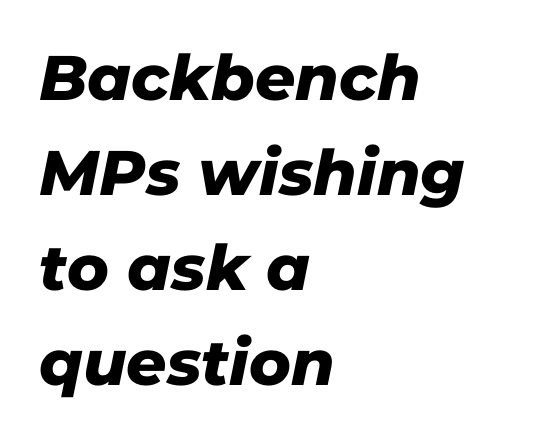
The image shows 63 px sans-serif type; set left-aligned, normal line spacing (1.51x), normal letter spacing, not underlined; low stroke contrast and a medium x-height.
